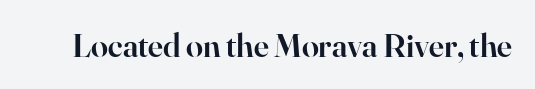
Honestly, the letter spacing is just normal — you wouldn't notice it. The lettering stays uniformly vertical, giving the passage a roman look. The sample has been set in demibold, a notch under bold. The type family on display is of the serif kind. Note the varied advance widths — an 'i' is clearly narrower than an 'm'.
